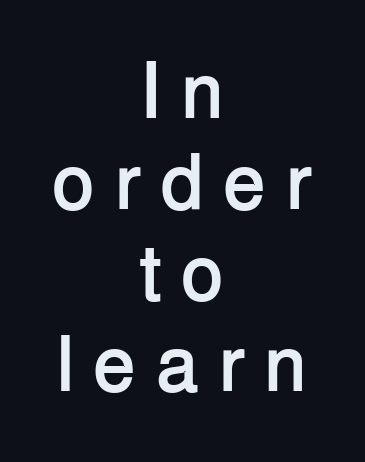
Cramped leading. Characters follow at a spacing far wider than the type designer built in. The typesetting leans heavy: a genuine bold. Classification — sans serif.
